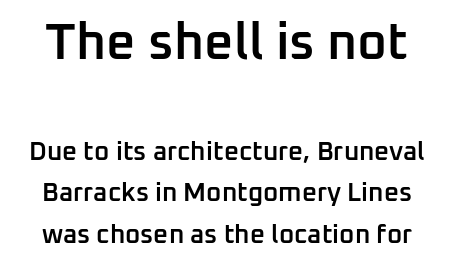
Size contrast runs from large at the top to small at the bottom. The letters stand upright; this is a roman face. On the weight axis this lands at semibold, roughly 600. Decoration check: the copy has no underline.
